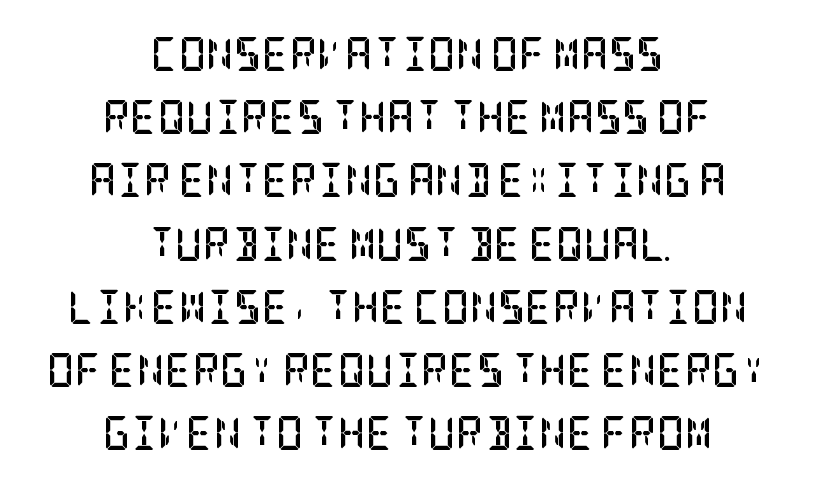
Q: Is the text bold? A: Yes.
Q: Is the text italic (slanted)? A: No, it is upright.
Q: Is the typeface a serif or a sans-serif typeface? A: Serif.
Q: Is the text underlined? A: No.
Q: How is the paragraph aligned? A: Centered.
Q: Is the spacing between letters normal or unusually wide? A: Normal.
Q: Width (condensed, normal, or wide)? A: Condensed.
Q: Stroke contrast? A: Low.
Q: x-height? A: Large.
